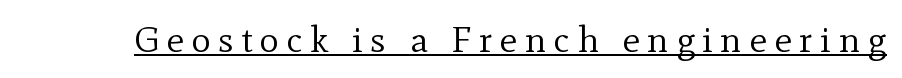
The image shows 37 px regular-weight serif type, upright; set unusually wide letter spacing (+0.2 em), underlined; a small x-height.
